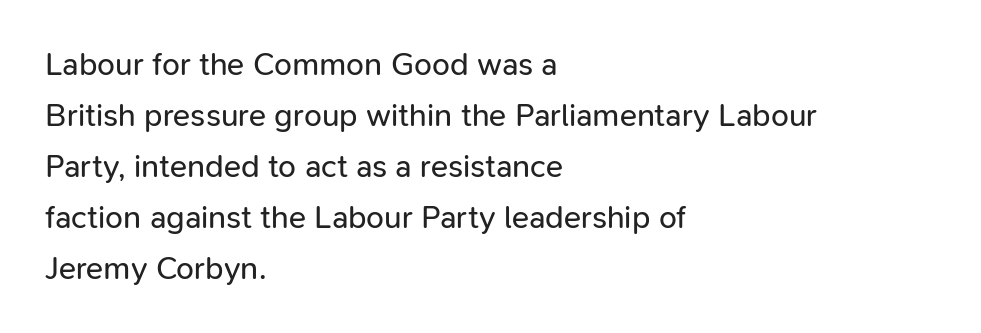
Q: Is the text bold? A: No.
Q: Is the text italic (slanted)? A: No, it is upright.
Q: Is the typeface a serif or a sans-serif typeface? A: Sans-serif.
Q: Is the text underlined? A: No.
Q: How is the paragraph aligned? A: Left-aligned.
Q: Is the spacing between letters normal or unusually wide? A: Normal.
Q: Is the spacing between lines tight, normal or loose? A: Normal.
Q: Width (condensed, normal, or wide)? A: Normal.
Q: Stroke contrast? A: Low.
Q: x-height? A: Medium.
Q: Monospaced? A: No.
